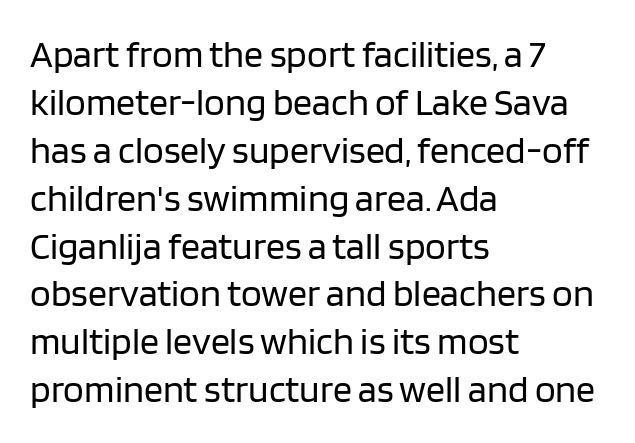
The image shows 38 px regular-weight sans-serif type, upright; set left-aligned, normal line spacing (1.26x), normal letter spacing, not underlined; low stroke contrast and a large x-height.
